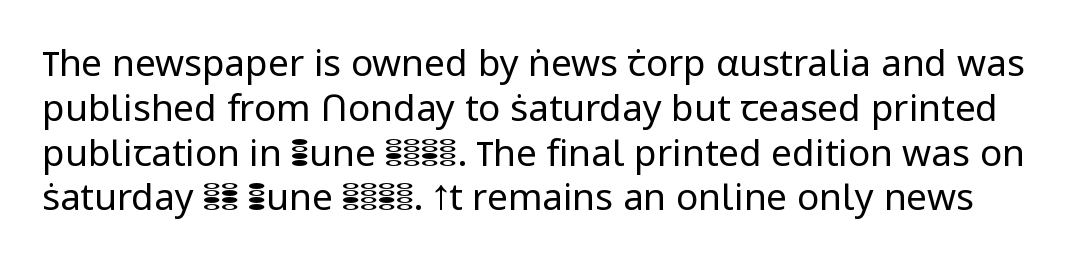
{"serif": "no", "italic": "no", "bold": "no", "weight": "regular", "width": "normal", "stroke_contrast": "low", "x_height": "medium", "monospaced": "no", "underline": "no", "line_spacing_ratio": 1.21, "letter_spacing": "normal", "letter_spacing_em": 0.0, "glyph_px": 37}
